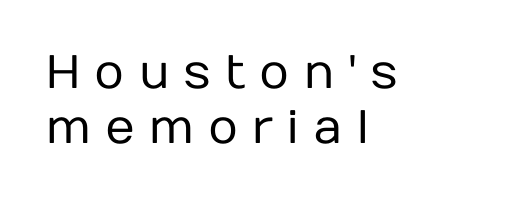
Q: Is the text bold? A: No.
Q: Is the text italic (slanted)? A: No, it is upright.
Q: Is the typeface a serif or a sans-serif typeface? A: Sans-serif.
Q: Is the text underlined? A: No.
Q: How is the paragraph aligned? A: Left-aligned.
Q: Is the spacing between letters normal or unusually wide? A: Unusually wide.
Q: Width (condensed, normal, or wide)? A: Normal.
Q: Stroke contrast? A: Low.
Q: x-height? A: Medium.
Q: Monospaced? A: No.
